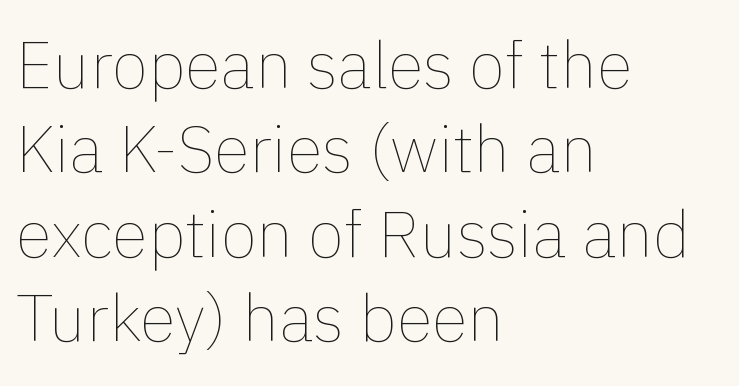
Quick note: interline space is typical. Ordinary non-slanted type is in use. Compared with a typical body face, this is equally light or lighter still. Look at the tracking — it's just the regular setting, nothing added. Notice how the passage keeps a crisp vertical edge on the left only. Here the designer chose a conventional face with non-uniform glyph widths.
